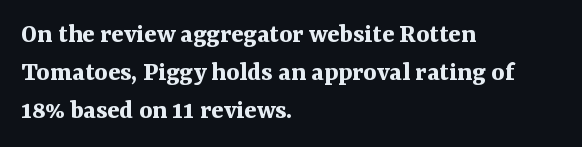
Q: Is the text bold? A: Yes.
Q: Is the text italic (slanted)? A: No, it is upright.
Q: Is the typeface a serif or a sans-serif typeface? A: Serif.
Q: Is the text underlined? A: No.
Q: How is the paragraph aligned? A: Left-aligned.
Q: Is the spacing between letters normal or unusually wide? A: Normal.
Q: Is the spacing between lines tight, normal or loose? A: Normal.
Q: Width (condensed, normal, or wide)? A: Normal.
Q: Stroke contrast? A: Medium.
Q: x-height? A: Medium.
Q: Monospaced? A: No.
